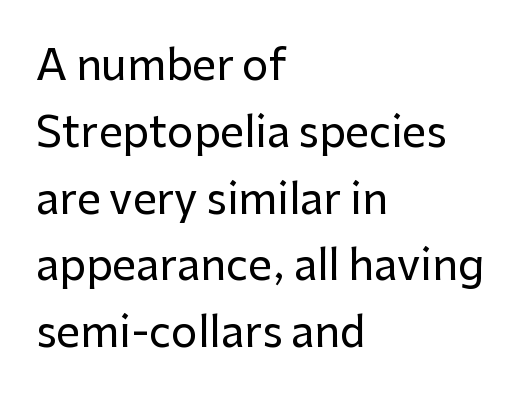
How would I describe the line gaps? Plain and ordinary. You can tell it's not italic because the verticals are truly vertical. The string is rendered with underlining switched off. The characters display no serif detailing; their extremities are plain. Short note: letters normally spaced. These lines are set flush left with a ragged right edge.
